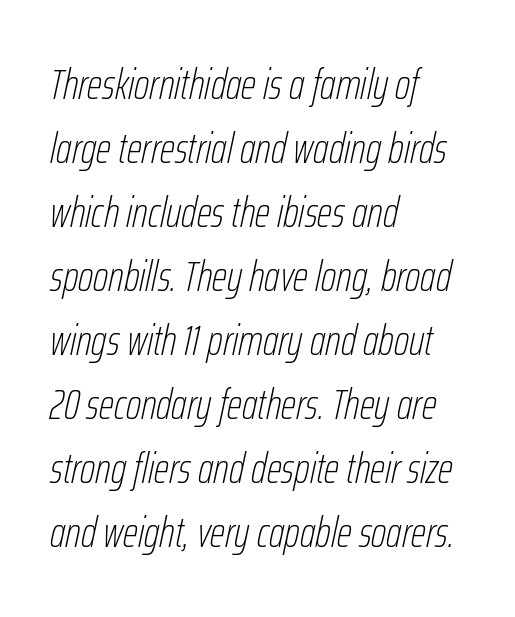
{"italic": "yes", "lean": "right", "slant_degrees": 12, "bold": "no", "weight": "thin", "width": "condensed", "stroke_contrast": "low", "x_height": "medium", "monospaced": "no", "underline": "no", "align": "left", "line_spacing": "normal", "line_spacing_ratio": 1.49, "letter_spacing": "normal", "letter_spacing_em": 0.0, "glyph_px": 43}
